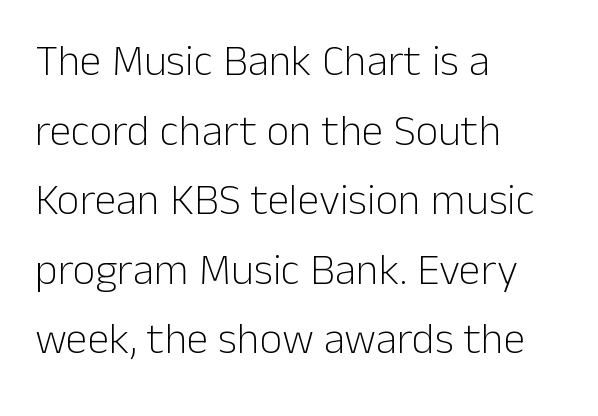
{"serif": "no", "italic": "no", "bold": "no", "weight": "light", "width": "normal", "stroke_contrast": "low", "x_height": "medium", "monospaced": "no", "underline": "no", "align": "left", "line_spacing": "normal", "line_spacing_ratio": 1.58, "letter_spacing": "normal", "letter_spacing_em": 0.0, "glyph_px": 44}
